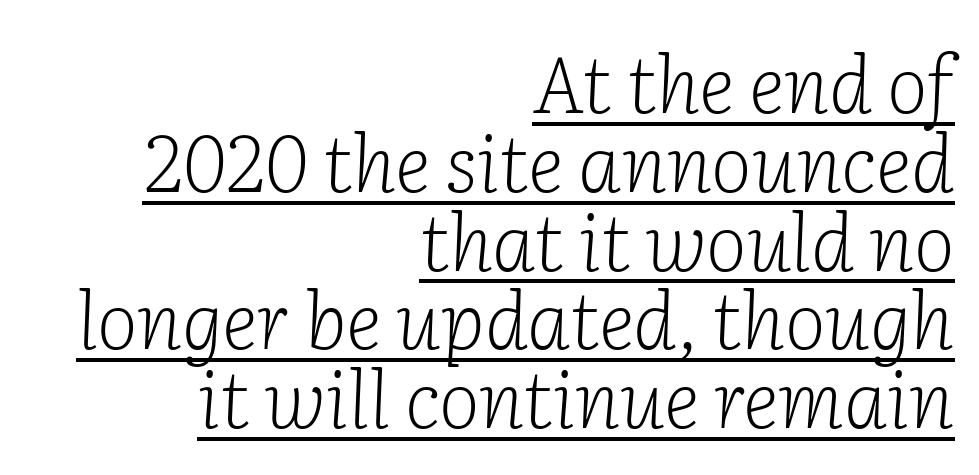
How are the letters spaced? Ordinarily, with no added tracking. Type style note: has serifs. If you drew a line through each stem, it would be angled. The rendering uses natural spacing where letterforms have individual widths. The lines in this sample share a right terminus and differ only in where they begin. Beneath each row of characters lies a ruled line.
